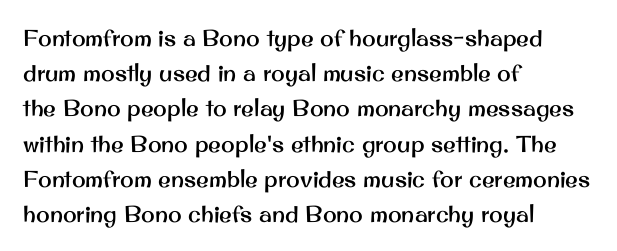
Q: Is the text italic (slanted)? A: No, it is upright.
Q: Is the text underlined? A: No.
Q: How is the paragraph aligned? A: Left-aligned.
Q: Is the spacing between letters normal or unusually wide? A: Normal.
Q: Is the spacing between lines tight, normal or loose? A: Normal.
